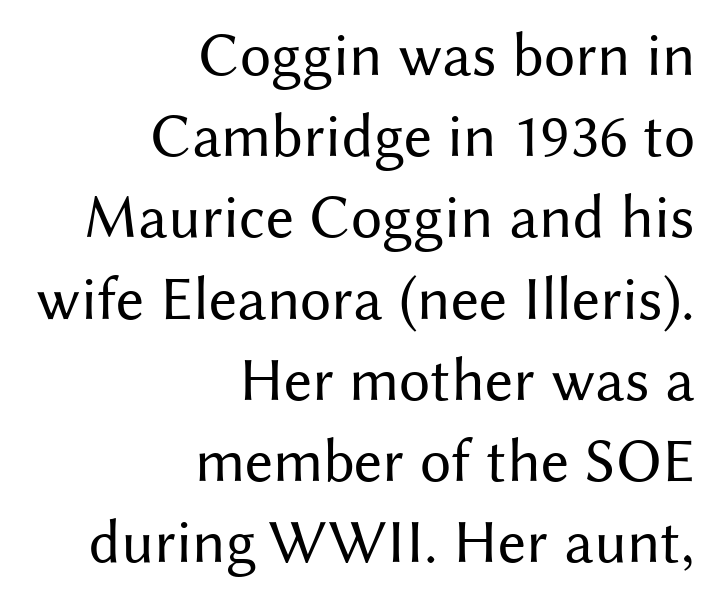
The passage shown has conventional tracking throughout. These lines are rendered in a variable-pitch font. Caption: face not bold, strokes unweighted. Classification — sans serif. Honestly, there is no underline to notice here at all.
